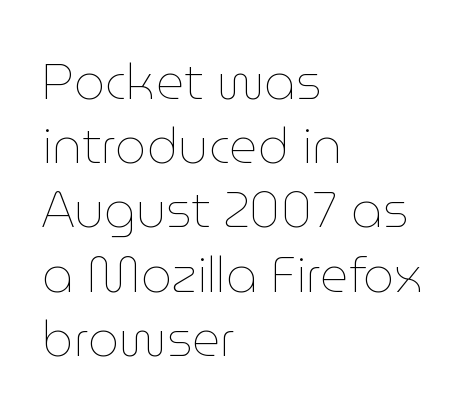
Bold? No — there's no thickening of the strokes. The tracking reads as untouched default to a designer's eye. Short and long lines alike share a common starting point at left. The leading is moderate, giving the passage an even texture. Each letter keeps its own natural width here, so spacing adapts to shape.
